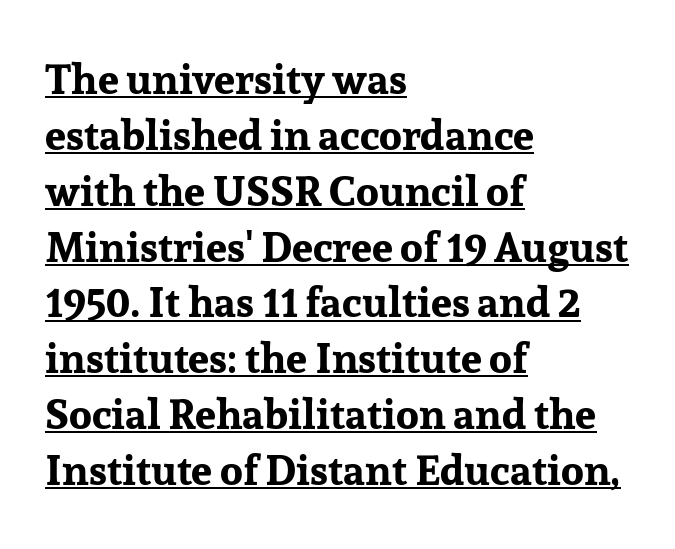
Observe the serifs anchoring each vertical stroke in this sample. The rendering uses natural spacing where letterforms have individual widths. A student would call this left alignment; a typographer would say flush left, rag right. Emphasis is given by a line drawn under the lettering.
